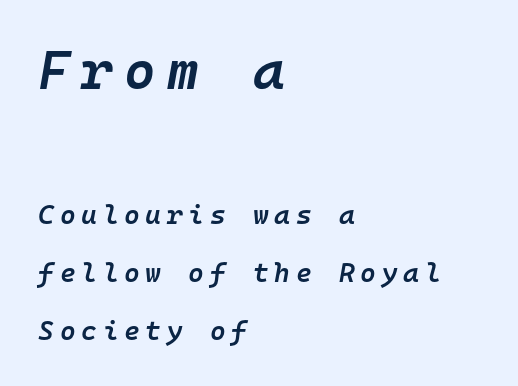
The image shows 54 px semibold type, italic (leaning right), monospaced; set left-aligned, loose line spacing (2.16x), unusually wide letter spacing (+0.21 em), not underlined; the first (top) block is 2.0x larger; low stroke contrast and a medium x-height.
